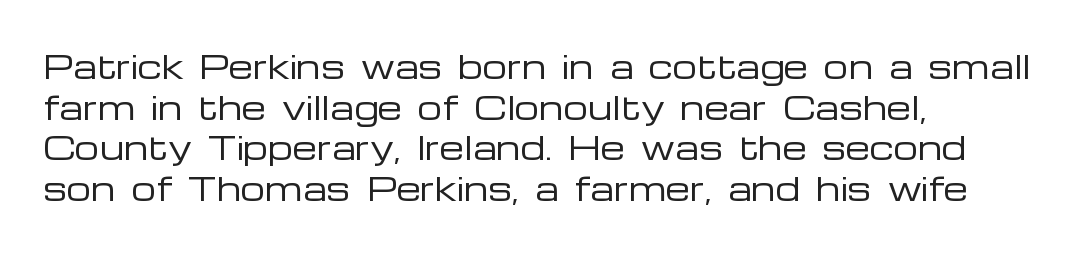
Do the characters align in a grid? No, the font is proportional. A normal amount of white space separates one row of letters from the next. Every character sits straight up, as roman type does. No word sits above an underline.
